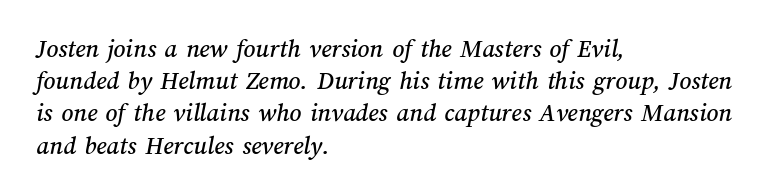
The typesetter chose a ragged-right arrangement here. There is no visible air inserted between adjacent glyphs. The zone under the glyphs is completely vacant.
